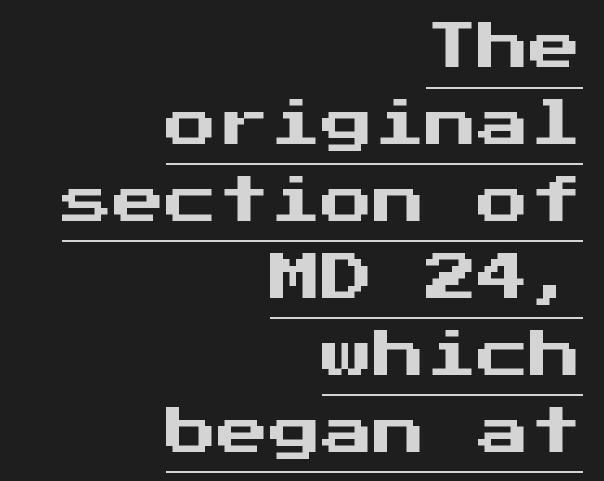
{"serif": "no", "italic": "no", "width": "normal", "stroke_contrast": "medium", "x_height": "medium", "underline": "yes", "align": "right", "line_spacing": "normal", "line_spacing_ratio": 1.48, "letter_spacing": "normal", "letter_spacing_em": 0.0, "glyph_px": 52}
